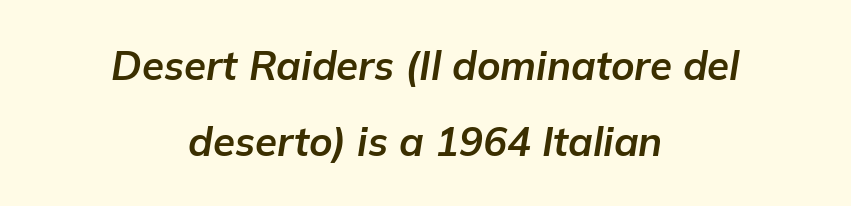
{"italic": "yes", "lean": "right", "slant_degrees": 9, "bold": "yes", "weight": "bold", "width": "normal", "stroke_contrast": "low", "x_height": "medium", "monospaced": "no", "underline": "no", "align": "center", "line_spacing": "loose", "line_spacing_ratio": 1.91, "letter_spacing": "normal", "letter_spacing_em": 0.0, "glyph_px": 40}
